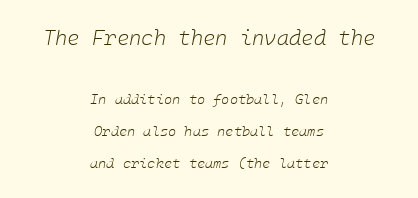
Size hierarchy here favors the leading block over the trailing one. The line texture is even and compact thanks to regular tracking. Vertical spacing — loose. Weight: in the light-to-regular range. Leftover space on each line is divided equally before and after the words.
